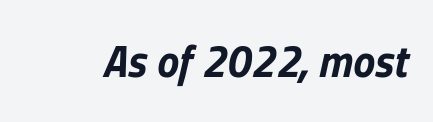
Each glyph is drawn with heavy, bold strokes. Character widths vary here, with narrow letters taking less room than wide ones. Check the space under the baseline: it is left empty. The rendering applies a slant to the glyphs. Standard letterfit; no display-style spreading of the glyphs.
